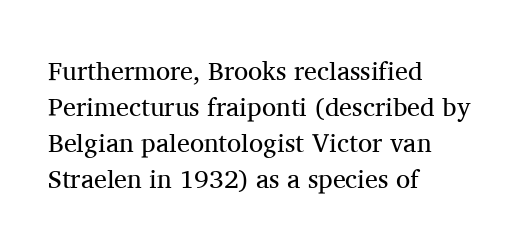
The image shows 26 px text type, upright; set left-aligned, normal line spacing (1.38x), normal letter spacing, not underlined.
